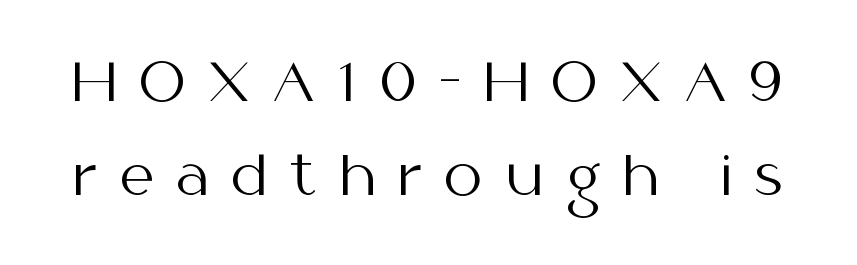
The letters carry no serifs — their stems end cleanly without finishing strokes. The strip under each line holds only bare page. The passage shown is typed in a proportional face where columns would drift. Counters stay open thanks to moderate or lighter strokes. The line texture is sparse and dotted thanks to wide tracking.
